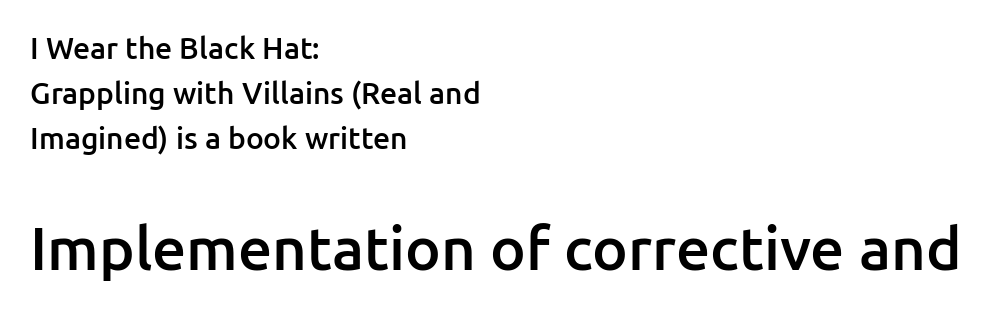
The image shows 60 px semibold sans-serif type, upright; set left-aligned, normal line spacing (1.5x), normal letter spacing, not underlined; the second (bottom) block is 2.0x larger; low stroke contrast and a medium x-height.
